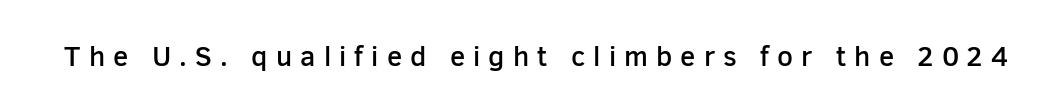
Just letters on the line, the space beneath them empty. Caption: expanded tracking, letters set apart. Look at the bottom of the vertical strokes: they stop flat, with no serifs. Is this a fixed-width face? No — the glyphs have proportional, varying widths. Nope, not italic — everything's standing straight.
